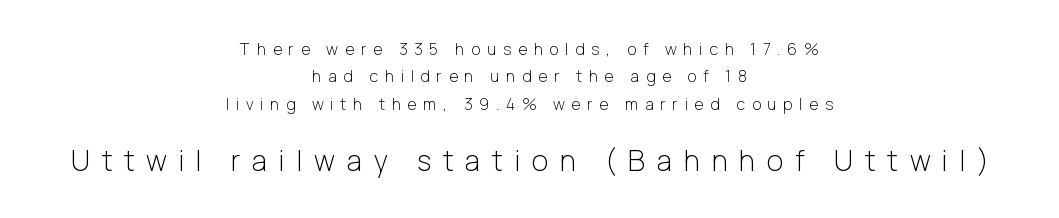
Horizontal alignment here is central, giving a formal, balanced look. The face used here appears at its bigger size in the lower chunk. Each letter's strokes conclude bluntly, with no projecting serifs. Unbolded letterforms with no extra heft. You could not count columns in this text — the font is proportionally spaced.
